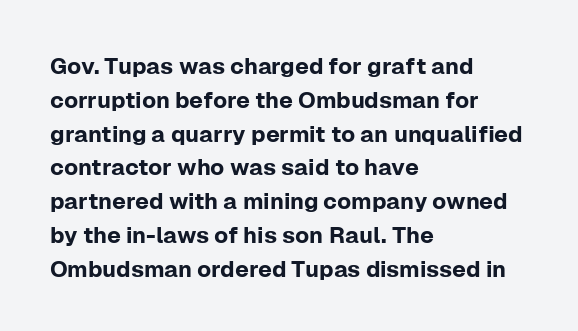
Left-aligned paragraph, ragged on the right. Compared with typical body copy, the letter spacing here is the same. A roman cut, with each character standing at attention. Baseline-to-baseline distance is the conventional proportion of letter height. The string is rendered with underlining switched off.
